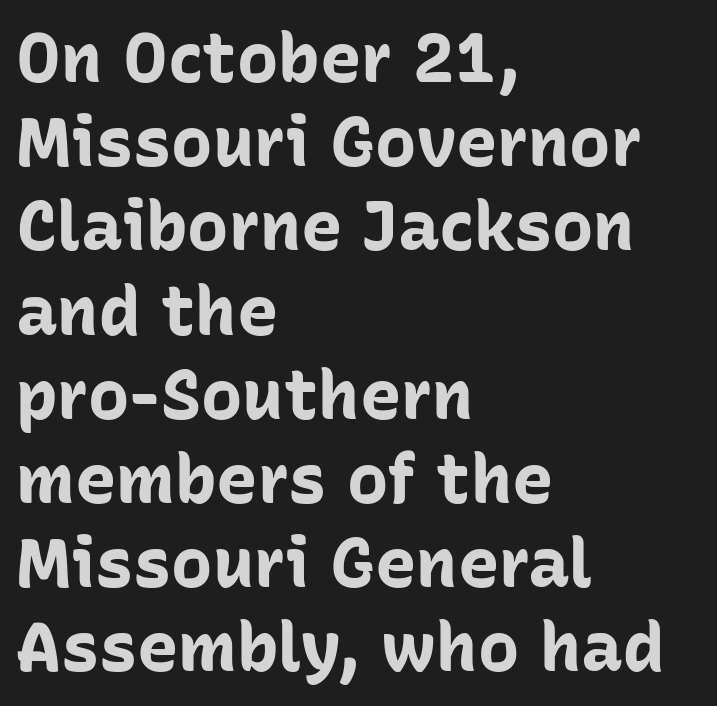
The rendering shows plain stroke endings on the letterforms — a sans-serif design. This is the regular roman posture of the typeface. The characters look thick and weighty, a clear bold. The rag falls on the right side of this text block.
